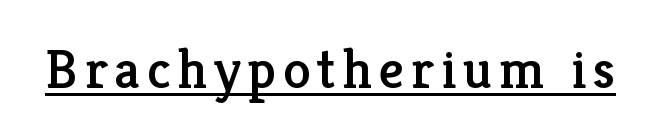
This sample has the flowing, uneven cadence of proportional lettering. Look at the bottom of the vertical strokes: they flare into serifs here. This sample carries an underscore along the baseline area. Do the letters lean? They stand straight.
